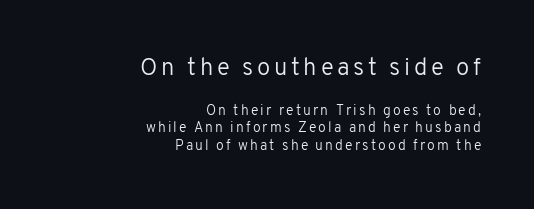
Note: larger setting up top, smaller setting below. These lines are set flush right with a ragged left edge. Only glyphs here, with clear space below each row. Letters have the restrained weight of plain body copy at most.
